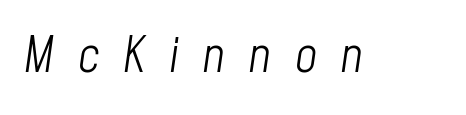
No extra ink here — the face is not bold. Display-style spreading of the glyphs; the letterfit is very open. The space directly below the letters is spotless. You could not count columns in this text — the font is proportionally spaced. The axis of the letterforms is tilted away from vertical.
